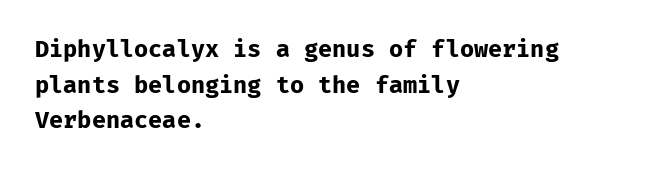
The image shows 23 px bold type, upright; set left-aligned, normal line spacing (1.55x), normal letter spacing, not underlined.
